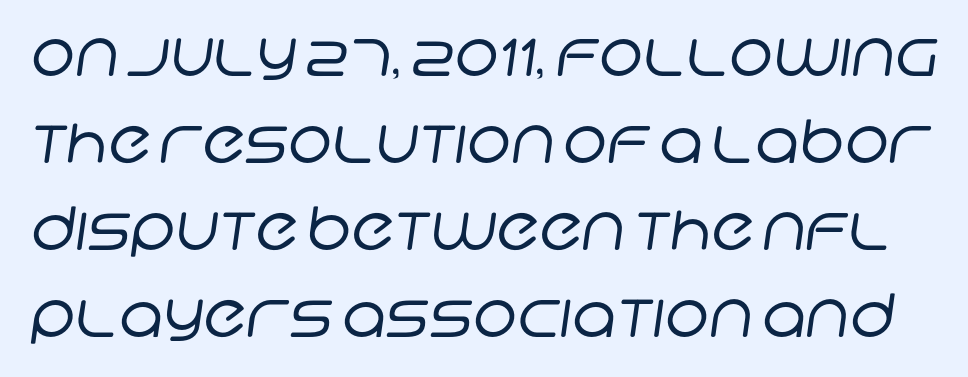
Q: Is the text bold? A: No.
Q: Is the typeface a serif or a sans-serif typeface? A: Sans-serif.
Q: Is the text underlined? A: No.
Q: Is the spacing between letters normal or unusually wide? A: Normal.
Q: Is the spacing between lines tight, normal or loose? A: Normal.
Q: Width (condensed, normal, or wide)? A: Normal.
Q: Stroke contrast? A: Low.
Q: x-height? A: Large.
Q: Monospaced? A: No.
